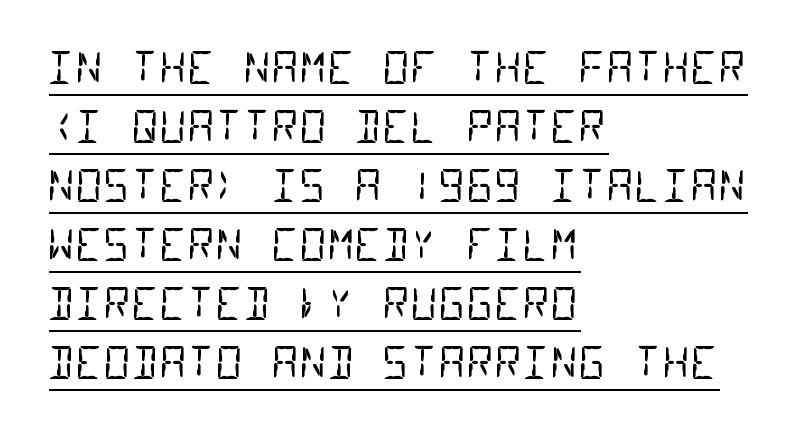
The image shows 43 px regular-weight, condensed sans-serif type, monospaced; set left-aligned, normal line spacing (1.37x), normal letter spacing, underlined; low stroke contrast and a large x-height.
